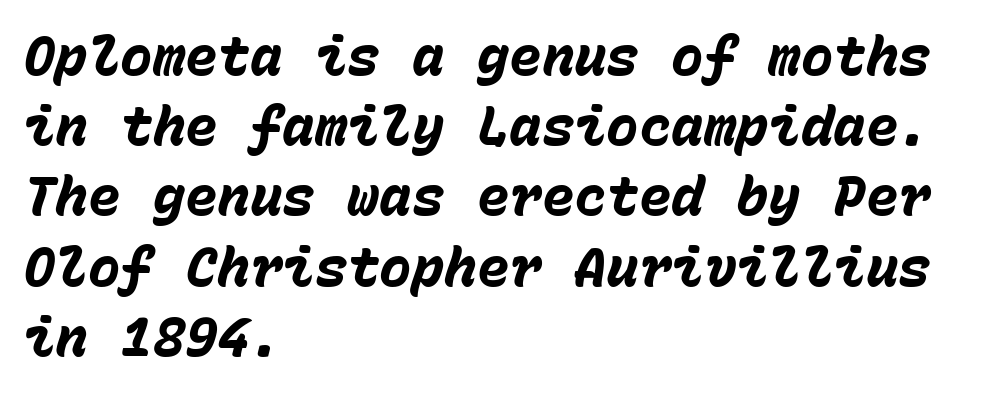
The gap between lines stays unmarked. The rendering uses typewriter-style spacing with identical character cells. A full-strength bold gives these letters their thick strokes. The designer left line spacing at the default.
